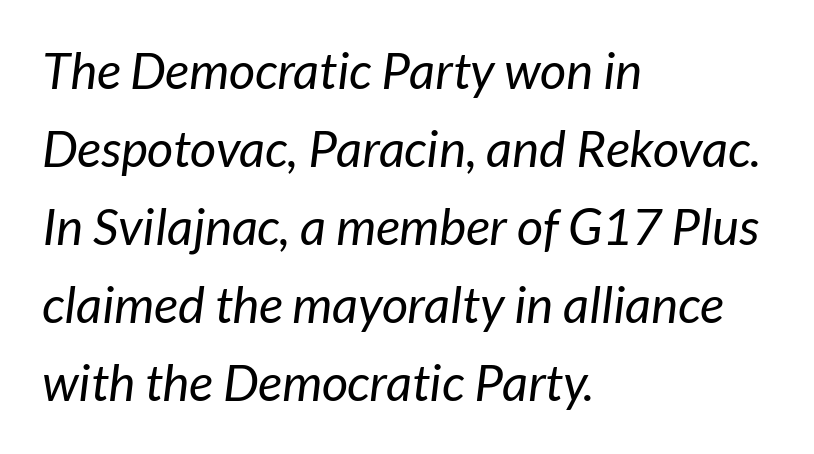
{"serif": "no", "bold": "no", "weight": "regular", "width": "normal", "stroke_contrast": "low", "x_height": "medium", "monospaced": "no", "underline": "no", "align": "left", "line_spacing": "normal", "line_spacing_ratio": 1.53, "letter_spacing": "normal", "letter_spacing_em": 0.0, "glyph_px": 51}
